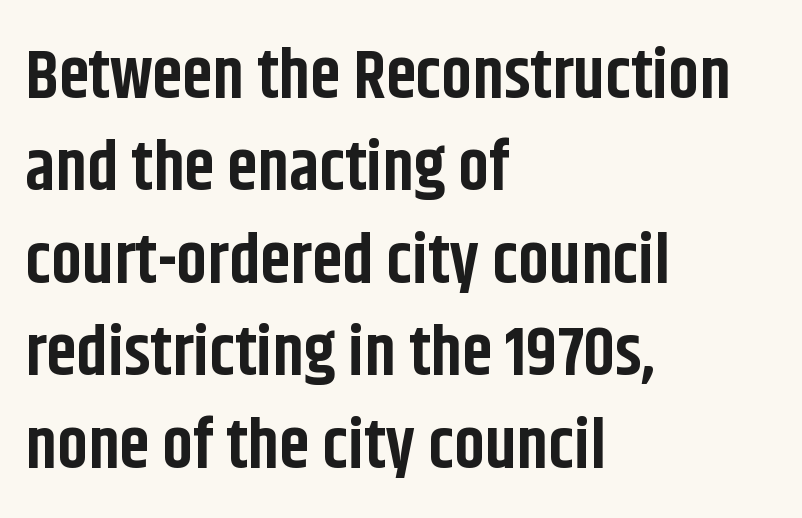
The image shows 69 px bold, condensed sans-serif type, upright; set left-aligned, normal line spacing (1.34x), normal letter spacing, not underlined; low stroke contrast and a large x-height.
